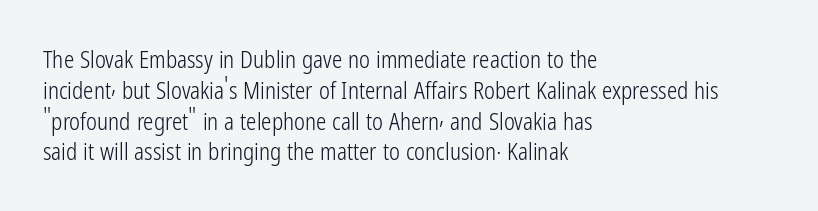
Descenders are the only things crossing below the line. The font sits on the lighter half of the weight spectrum, regular included. Does the copy run flush right? No — it runs flush left. Vertically, the passage feels balanced, rows spaced as you'd expect.
